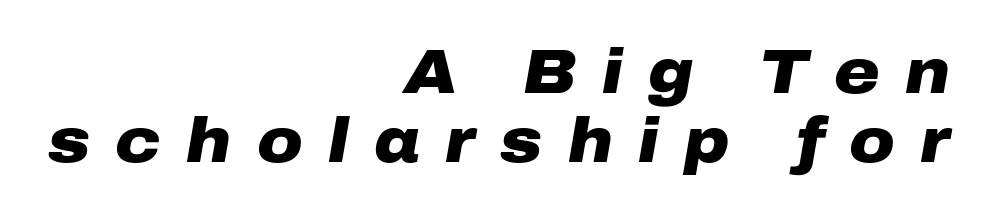
{"italic": "yes", "lean": "right", "slant_degrees": 10, "bold": "yes", "weight": "heavy", "width": "wide", "stroke_contrast": "low", "x_height": "medium", "monospaced": "no", "underline": "no", "align": "right", "line_spacing": "tight", "line_spacing_ratio": 1.11, "letter_spacing": "wide", "letter_spacing_em": 0.41, "glyph_px": 62}
